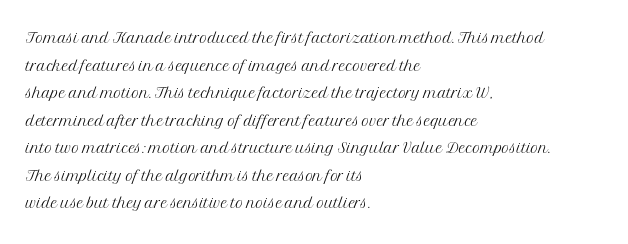
Teacher's note: observe the even left margin — that is flush-left alignment. The line texture is even and compact thanks to regular tracking. The baseline area is clear.
